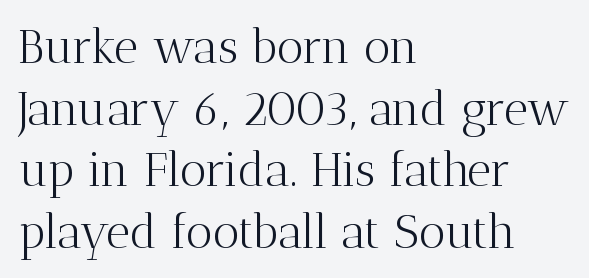
In CSS terms this would be text-align: left. Characters remain perfectly vertical along every line. This rendering leaves character spacing at its baseline value. Stems and bowls with no extra thickness — not bold. To sum up the face: it has serifs.
